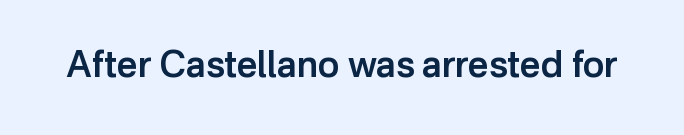
The image shows 36 px semibold sans-serif type, upright; set normal letter spacing, not underlined; low stroke contrast and a medium x-height.
